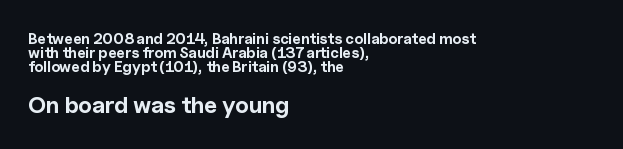
{"italic": "no", "bold": "yes", "underline": "no", "align": "left", "line_spacing": "tight", "line_spacing_ratio": 0.95, "letter_spacing": "normal", "letter_spacing_em": 0.0, "larger_block": "second", "size_ratio": 1.53, "glyph_px": 23}
